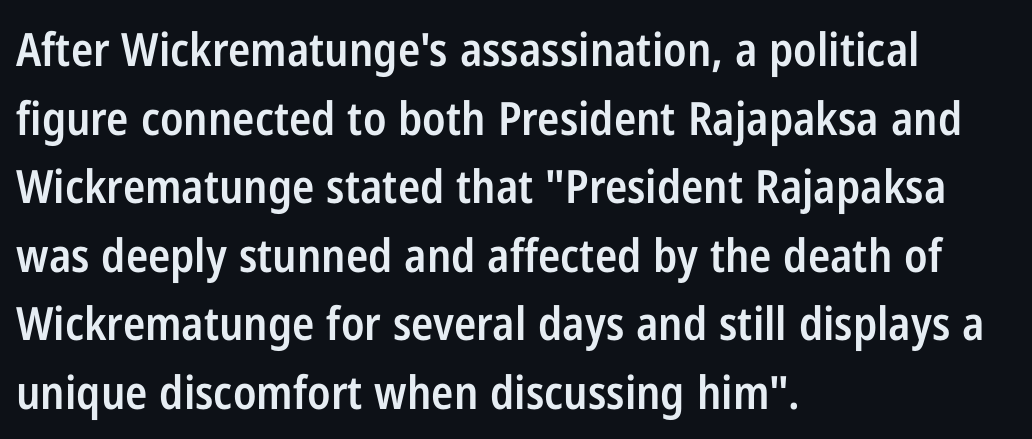
The image shows 46 px semibold, condensed sans-serif type, upright; set left-aligned, normal line spacing (1.49x), normal letter spacing, not underlined; low stroke contrast and a medium x-height.
